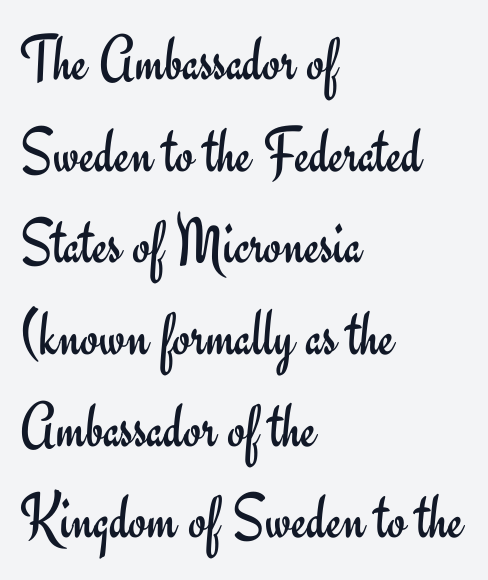
The image shows 65 px regular-weight sans-serif type; set left-aligned, normal line spacing (1.41x), normal letter spacing, not underlined; low stroke contrast and a small x-height.
